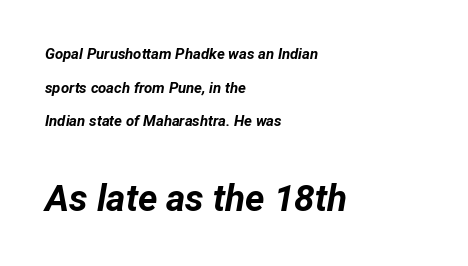
{"italic": "yes", "lean": "right", "slant_degrees": 12, "bold": "yes", "weight": "bold", "width": "normal", "stroke_contrast": "low", "x_height": "medium", "monospaced": "no", "underline": "no", "align": "left", "line_spacing": "loose", "line_spacing_ratio": 2.25, "letter_spacing": "normal", "letter_spacing_em": 0.0, "larger_block": "second", "size_ratio": 2.47, "glyph_px": 37}
